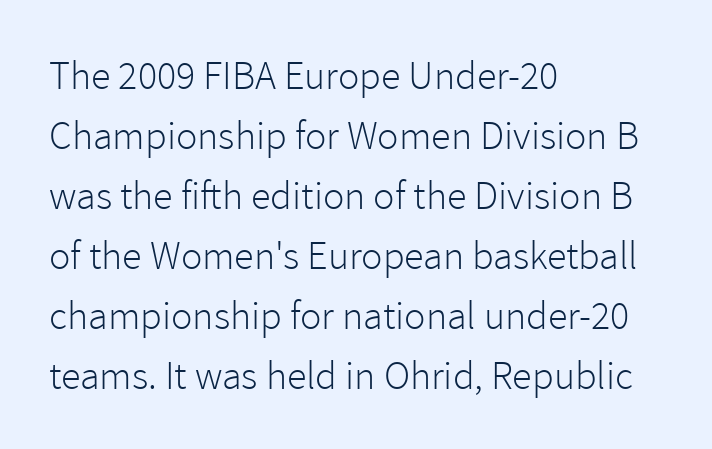
The letterforms sit at book weight or below. The area under the type is left untouched. Teacher's note: observe the even left margin — that is flush-left alignment. The passage shown is typed in a proportional face where columns would drift. In terms of letterspacing, this is plain default setting.
